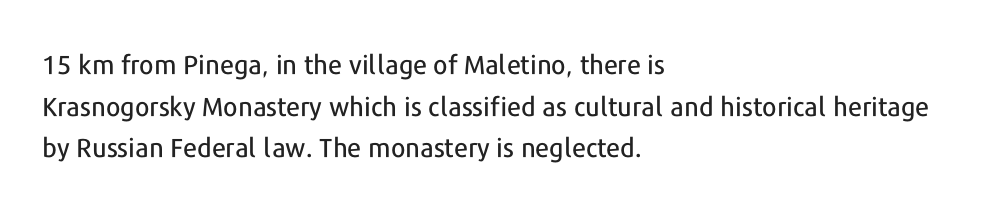
The glyphs are unaccompanied by any horizontal stroke below them. Nope, not italic — everything's standing straight. This sample keeps an unexceptional amount of space between lines. The lines are quadded left. Characters follow at the spacing the type designer built in.
